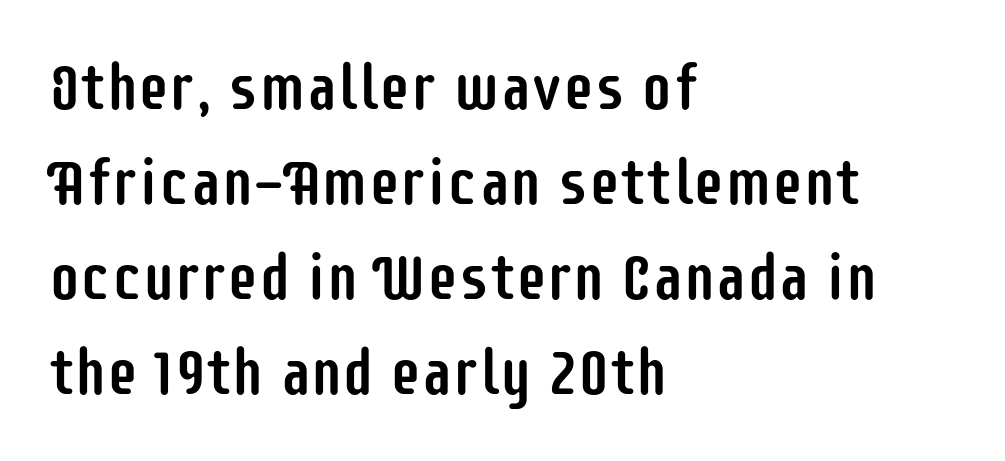
{"serif": "no", "italic": "no", "width": "condensed", "stroke_contrast": "low", "x_height": "large", "monospaced": "no", "underline": "no", "align": "left", "line_spacing": "normal", "line_spacing_ratio": 1.51, "letter_spacing": "normal", "letter_spacing_em": 0.0, "glyph_px": 63}
